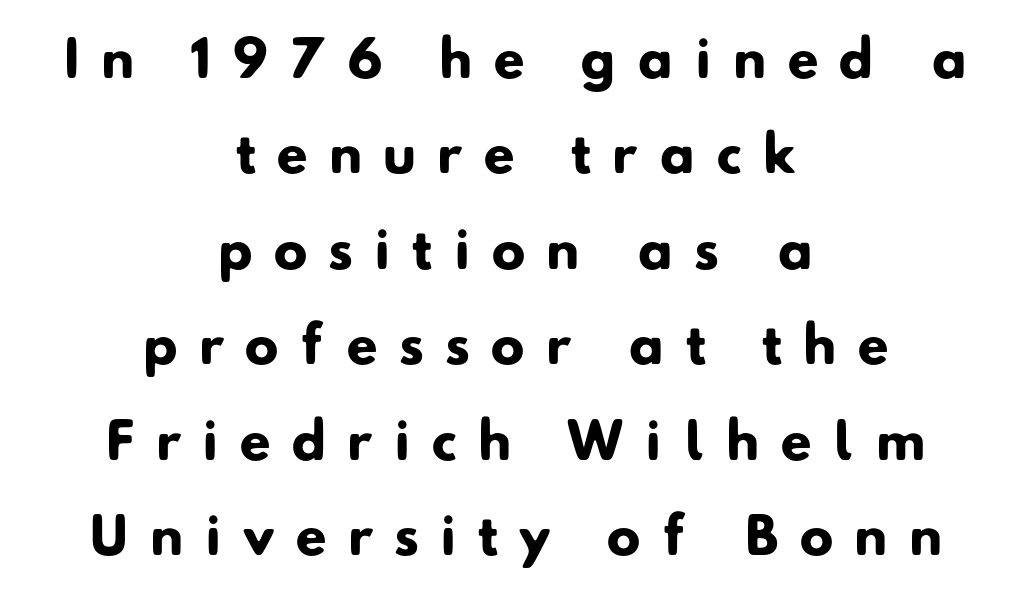
Q: Is the text bold? A: Yes.
Q: Is the typeface a serif or a sans-serif typeface? A: Sans-serif.
Q: Is the text underlined? A: No.
Q: How is the paragraph aligned? A: Centered.
Q: Is the spacing between letters normal or unusually wide? A: Unusually wide.
Q: Is the spacing between lines tight, normal or loose? A: Loose.
Q: Width (condensed, normal, or wide)? A: Normal.
Q: Stroke contrast? A: Low.
Q: x-height? A: Small.
Q: Monospaced? A: No.
